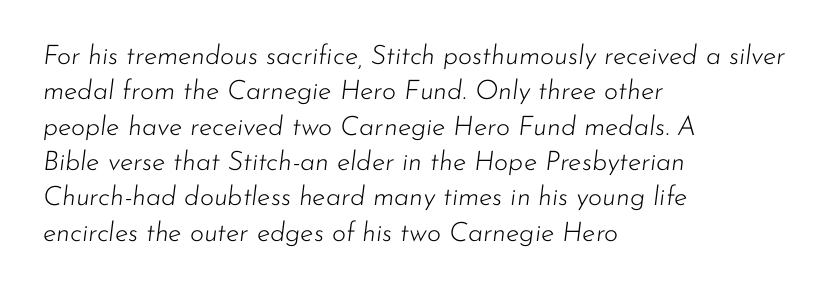
The image shows 27 px text type, italic (leaning right); set left-aligned, normal line spacing (1.31x), normal letter spacing, not underlined.
